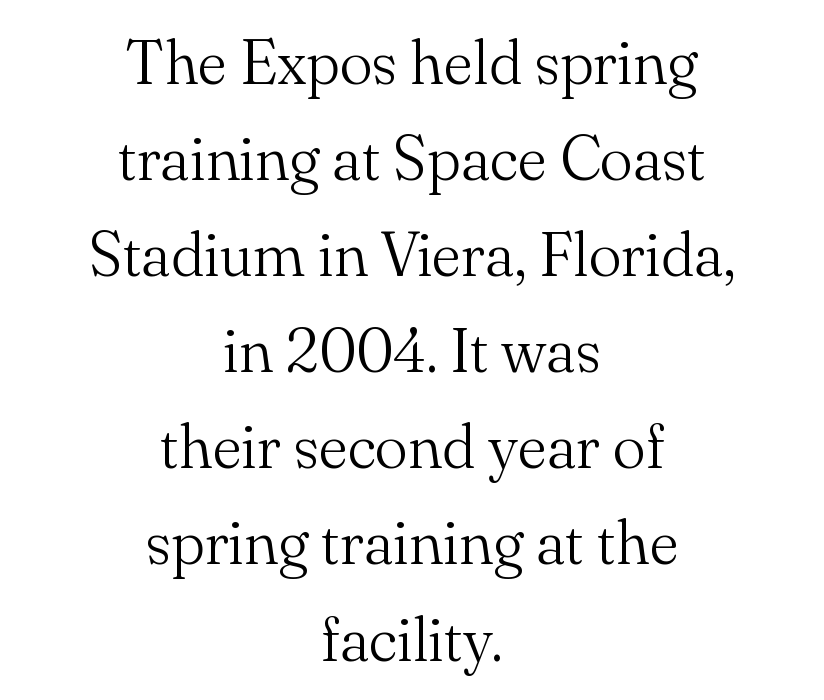
A normal amount of white space separates one row of letters from the next. Does the copy run flush right? No — it is centered line by line. Here the glyphs are tracked normally, forming tight word shapes. Is this a sans? No — the strokes have serifs.
